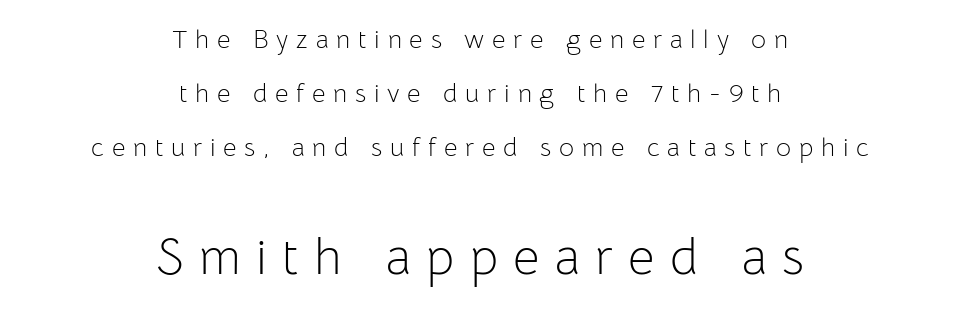
The image shows 51 px light sans-serif type, upright; set centered, loose line spacing (2.07x), unusually wide letter spacing (+0.3 em), not underlined; the second (bottom) block is 1.96x larger; low stroke contrast and a medium x-height.
